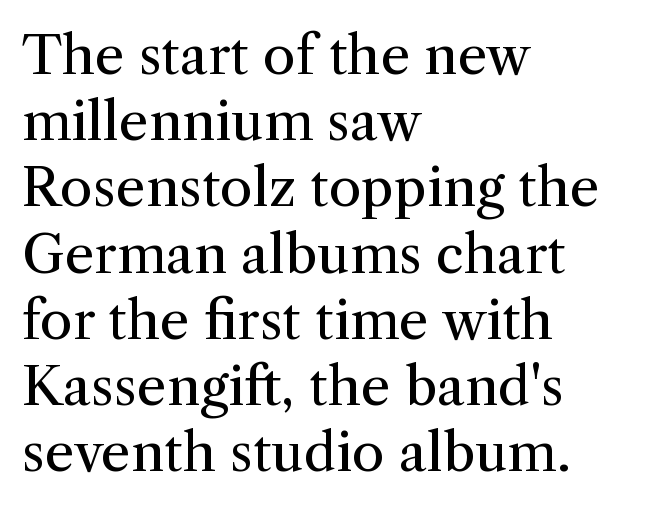
Summary of weight: not heavy and not bold. Inter-character spacing is left at the font's built-in metrics. Serif or sans? Serif — the stroke terminals have little feet. Horizontally, the lines are justified to the leading edge only.
